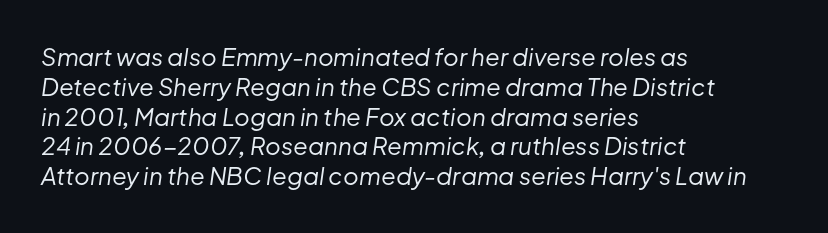
The image shows 24 px text type, italic (leaning right); set left-aligned, line spacing 1.24x, normal letter spacing, not underlined.
